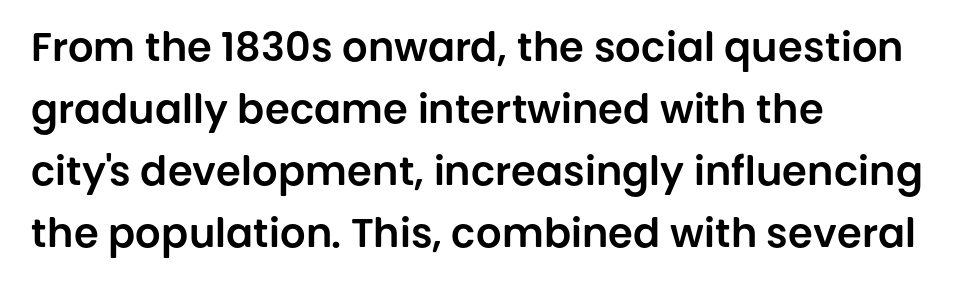
{"serif": "no", "italic": "no", "width": "normal", "stroke_contrast": "low", "x_height": "large", "monospaced": "no", "underline": "no", "align": "left", "line_spacing": "normal", "line_spacing_ratio": 1.55, "letter_spacing": "normal", "letter_spacing_em": 0.0, "glyph_px": 40}
